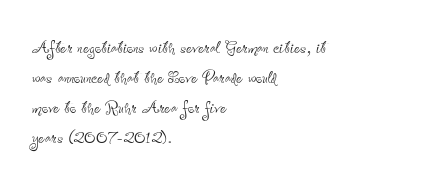
The image shows 22 px text type; set left-aligned, normal line spacing (1.37x), normal letter spacing, not underlined.
